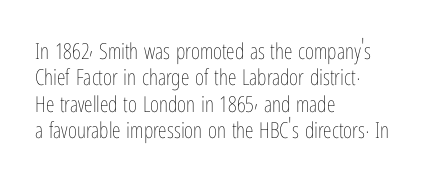
The image shows 22 px text type, upright; set left-aligned, line spacing 1.2x, normal letter spacing, not underlined.
